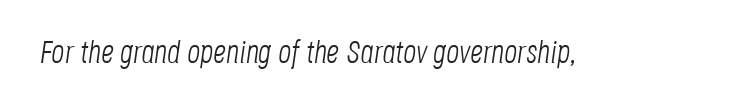
Q: Is the text bold? A: No.
Q: Is the text italic (slanted)? A: Yes, it leans right by about 8 degrees.
Q: Is the text underlined? A: No.
Q: Is the spacing between letters normal or unusually wide? A: Normal.
Q: Width (condensed, normal, or wide)? A: Condensed.
Q: Stroke contrast? A: Low.
Q: x-height? A: Large.
Q: Monospaced? A: No.
